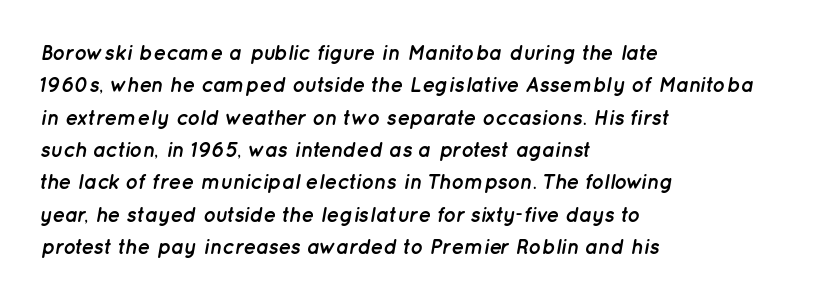
{"italic": "yes", "lean": "right", "slant_degrees": 12, "bold": "yes", "underline": "no", "align": "left", "line_spacing": "normal", "line_spacing_ratio": 1.54, "letter_spacing": "normal", "letter_spacing_em": 0.0, "glyph_px": 21}
